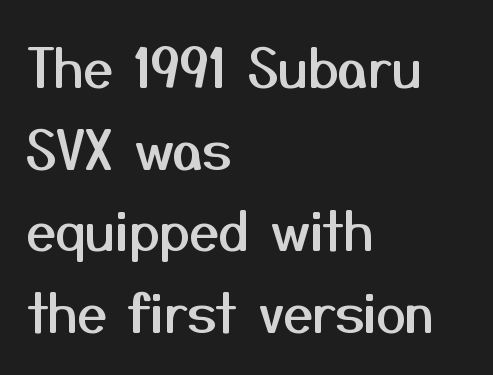
The type sits square on the baseline with zero lean. Note the varied advance widths — an 'i' is clearly narrower than an 'm'. The letters carry no serifs — their stems end cleanly without finishing strokes. Leading: standard. Horizontally, the lines are justified to the leading edge only. These lines keep a tight, regular rhythm from letter to letter.
